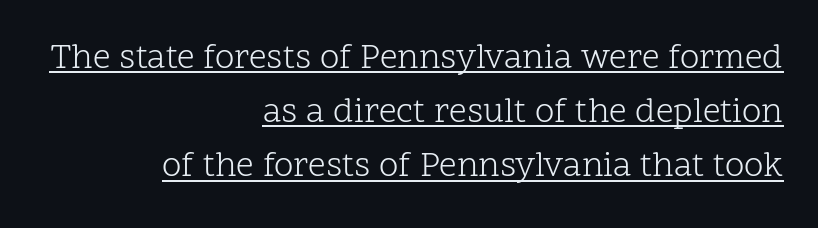
Q: Is the text bold? A: No.
Q: Is the text italic (slanted)? A: No, it is upright.
Q: Is the typeface a serif or a sans-serif typeface? A: Serif.
Q: Is the text underlined? A: Yes.
Q: How is the paragraph aligned? A: Right-aligned.
Q: Is the spacing between letters normal or unusually wide? A: Normal.
Q: Is the spacing between lines tight, normal or loose? A: Normal.
Q: Width (condensed, normal, or wide)? A: Normal.
Q: Stroke contrast? A: Low.
Q: x-height? A: Medium.
Q: Monospaced? A: No.
